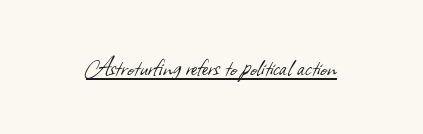
Type style note: lacks serifs. Heft: none added — not bold. The passage shown is typed in a proportional face where columns would drift. Has an underline been added? It has. Words appear dense and cohesive because spacing is normal.
